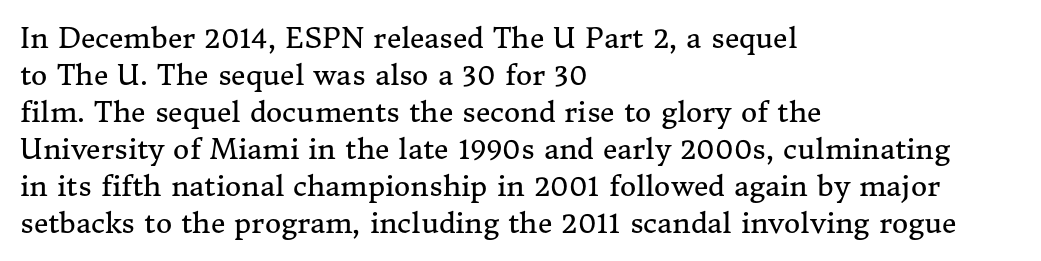
Q: Is the text bold? A: No.
Q: Is the text italic (slanted)? A: No, it is upright.
Q: Is the typeface a serif or a sans-serif typeface? A: Serif.
Q: Is the text underlined? A: No.
Q: How is the paragraph aligned? A: Left-aligned.
Q: Is the spacing between letters normal or unusually wide? A: Normal.
Q: Is the spacing between lines tight, normal or loose? A: Normal.
Q: Width (condensed, normal, or wide)? A: Normal.
Q: Stroke contrast? A: Medium.
Q: x-height? A: Medium.
Q: Monospaced? A: No.
